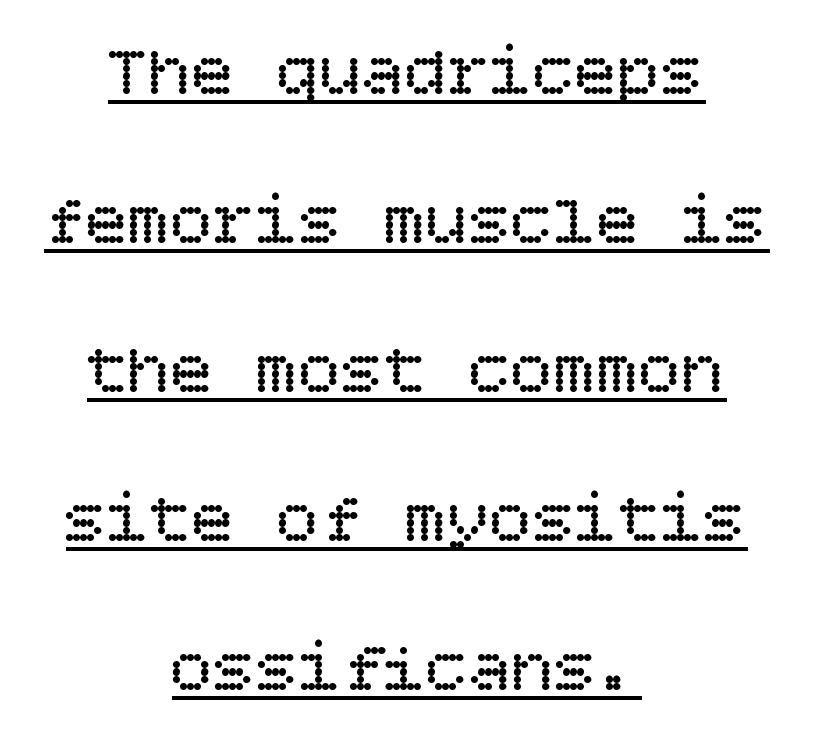
The image shows 71 px regular-weight type, upright; set centered, loose line spacing (2.1x), normal letter spacing, underlined; low stroke contrast and a large x-height.
